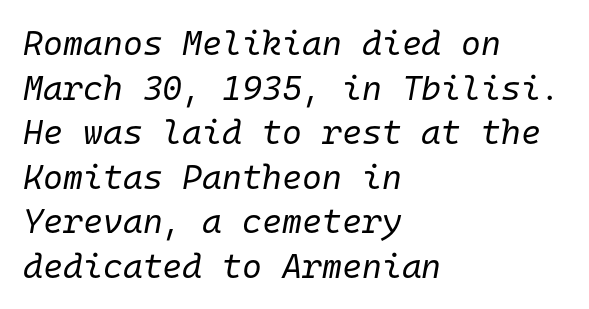
The image shows 34 px regular-weight type, italic (leaning right), monospaced; set left-aligned, normal line spacing (1.31x), normal letter spacing, not underlined; low stroke contrast and a medium x-height.
